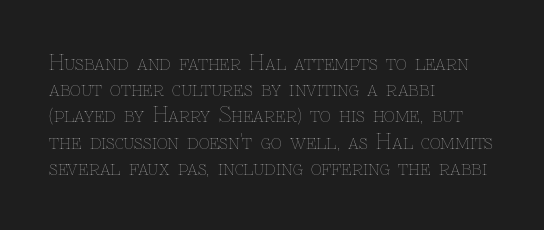
Q: Is the text bold? A: No.
Q: Is the text italic (slanted)? A: No, it is upright.
Q: Is the text underlined? A: No.
Q: How is the paragraph aligned? A: Left-aligned.
Q: Is the spacing between letters normal or unusually wide? A: Normal.
Q: Is the spacing between lines tight, normal or loose? A: Normal.
